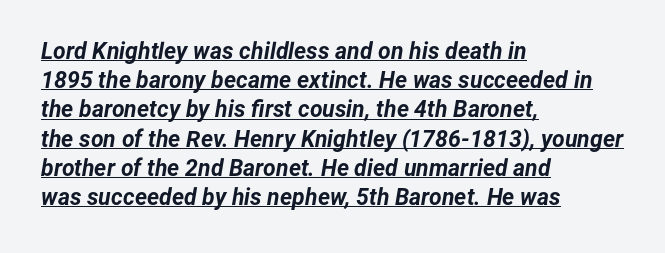
{"italic": "yes", "lean": "right", "slant_degrees": 12, "bold": "yes", "underline": "yes", "align": "left", "line_spacing": "normal", "line_spacing_ratio": 1.27, "letter_spacing": "normal", "letter_spacing_em": 0.0, "glyph_px": 23}
